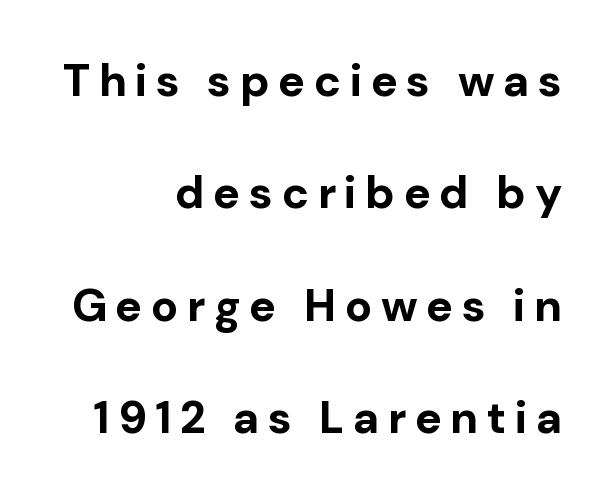
The image shows 45 px bold sans-serif type, upright; set right-aligned, loose line spacing (2.5x), not underlined; low stroke contrast and a medium x-height.
